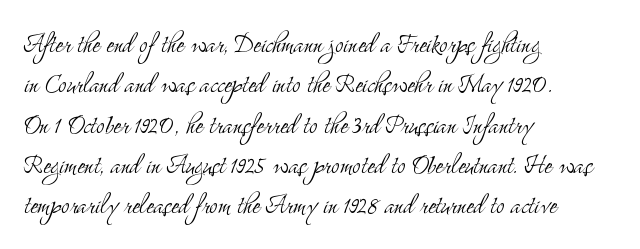
Q: Is the text bold? A: No.
Q: Is the text italic (slanted)? A: Yes.
Q: Is the typeface a serif or a sans-serif typeface? A: Serif.
Q: Is the text underlined? A: No.
Q: How is the paragraph aligned? A: Left-aligned.
Q: Is the spacing between letters normal or unusually wide? A: Normal.
Q: Is the spacing between lines tight, normal or loose? A: Normal.
Q: Width (condensed, normal, or wide)? A: Condensed.
Q: Stroke contrast? A: Medium.
Q: x-height? A: Small.
Q: Monospaced? A: No.
